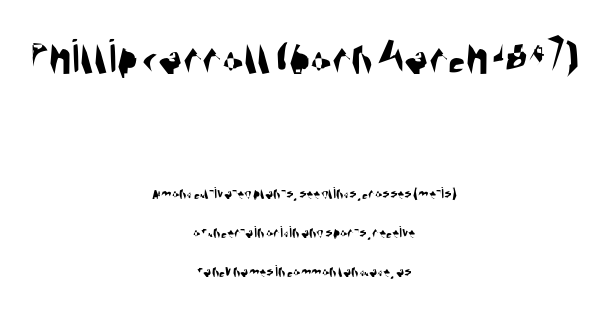
{"serif": "no", "width": "condensed", "stroke_contrast": "medium", "x_height": "large", "monospaced": "no", "underline": "no", "align": "center", "line_spacing": "loose", "line_spacing_ratio": 2.29, "letter_spacing": "normal", "letter_spacing_em": 0.0, "larger_block": "first", "size_ratio": 2.94, "glyph_px": 50}
